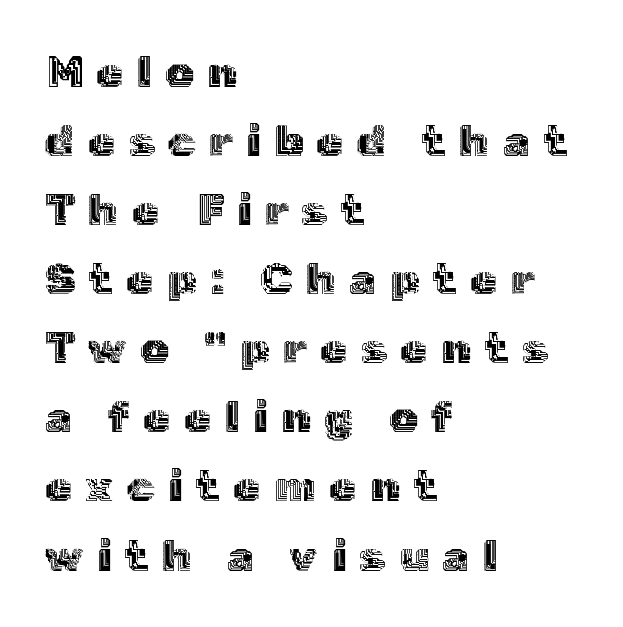
{"italic": "no", "width": "normal", "x_height": "medium", "monospaced": "no", "underline": "no", "align": "left", "line_spacing": "normal", "line_spacing_ratio": 1.57, "letter_spacing": "wide", "letter_spacing_em": 0.31, "glyph_px": 44}
